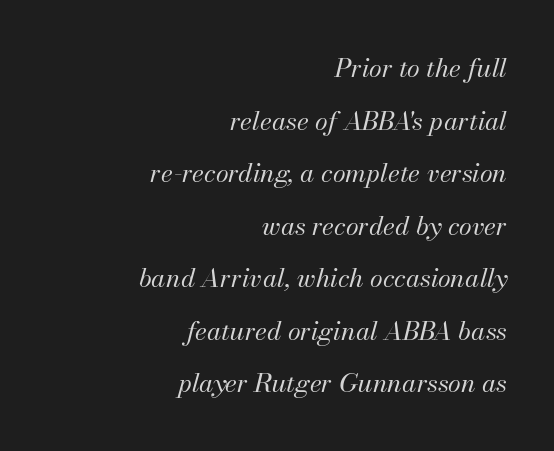
{"italic": "yes", "lean": "right", "slant_degrees": 13, "bold": "no", "underline": "no", "align": "right", "line_spacing": "loose", "line_spacing_ratio": 2.02, "letter_spacing": "normal", "letter_spacing_em": 0.0, "glyph_px": 26}
